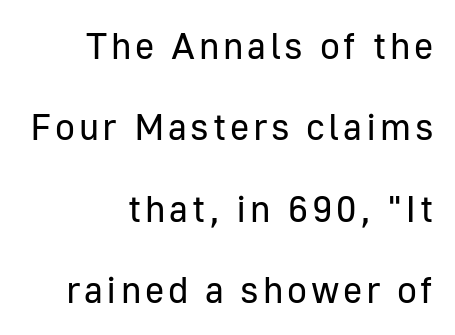
{"serif": "no", "italic": "no", "bold": "no", "weight": "regular", "width": "normal", "stroke_contrast": "low", "x_height": "medium", "monospaced": "no", "underline": "no", "align": "right", "line_spacing": "loose", "line_spacing_ratio": 2.2, "glyph_px": 37}
